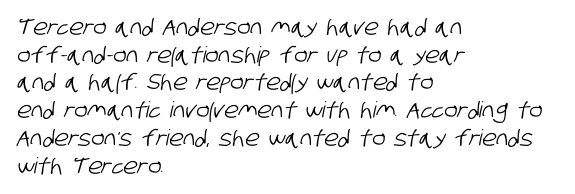
Q: Is the text underlined? A: No.
Q: How is the paragraph aligned? A: Left-aligned.
Q: Is the spacing between letters normal or unusually wide? A: Normal.
Q: Is the spacing between lines tight, normal or loose? A: Normal.
